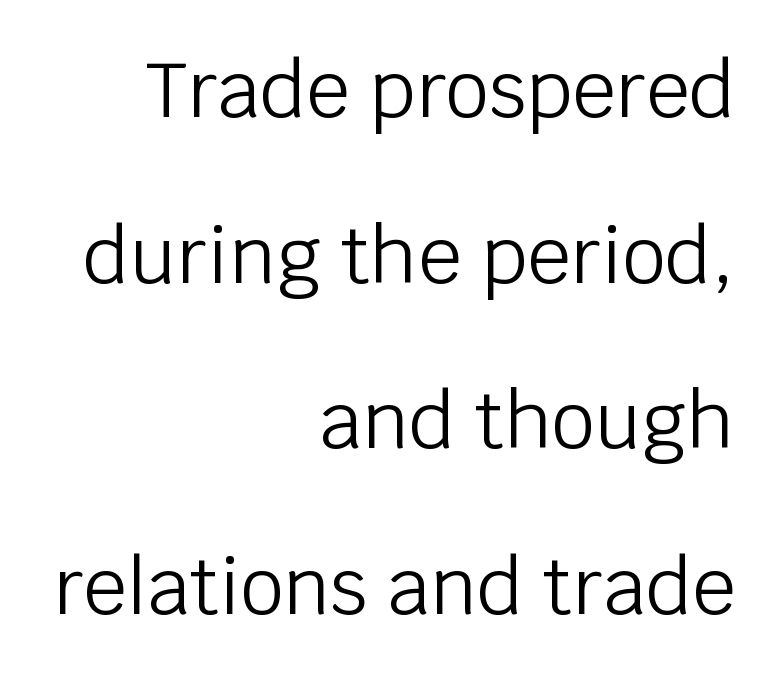
The image shows 77 px light sans-serif type, upright; set right-aligned, loose line spacing (2.15x), normal letter spacing, not underlined; low stroke contrast and a large x-height.
